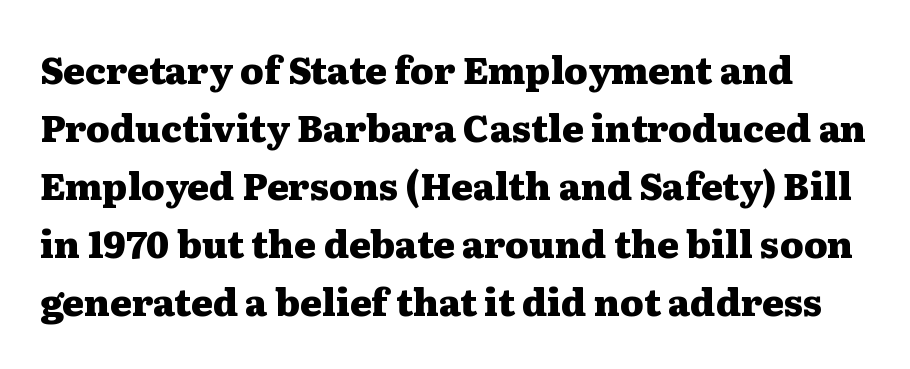
The image shows 37 px heavy, wide serif type, upright; set normal line spacing (1.57x), normal letter spacing, not underlined; medium stroke contrast and a medium x-height.
